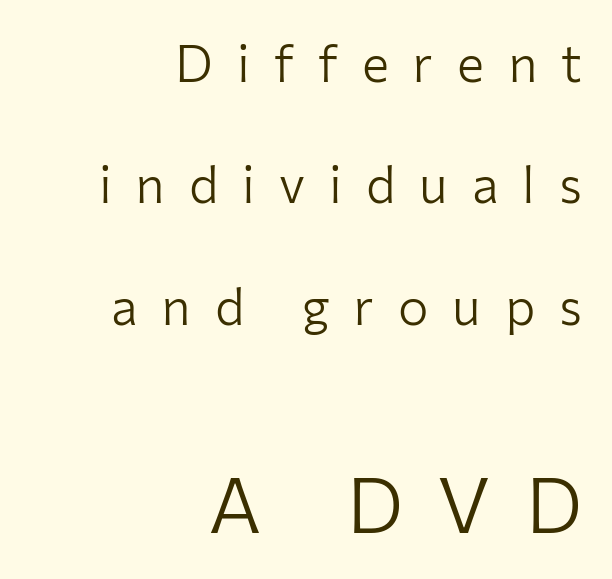
{"serif": "no", "italic": "no", "bold": "no", "weight": "light", "width": "normal", "stroke_contrast": "low", "x_height": "medium", "monospaced": "no", "underline": "no", "align": "right", "line_spacing": "loose", "line_spacing_ratio": 2.38, "letter_spacing": "wide", "letter_spacing_em": 0.47, "larger_block": "second", "size_ratio": 1.49, "glyph_px": 76}
